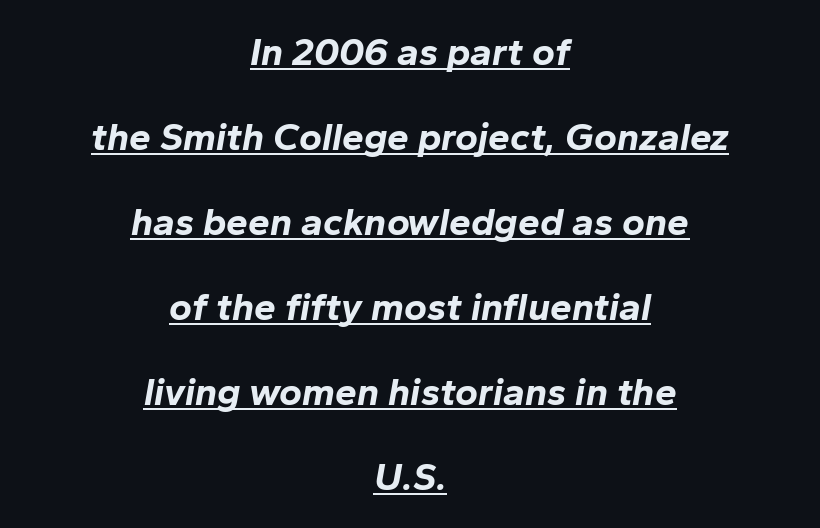
Q: Is the text bold? A: Yes.
Q: Is the text italic (slanted)? A: Yes, it leans right by about 10 degrees.
Q: Is the text underlined? A: Yes.
Q: How is the paragraph aligned? A: Centered.
Q: Is the spacing between letters normal or unusually wide? A: Normal.
Q: Is the spacing between lines tight, normal or loose? A: Loose.
Q: Width (condensed, normal, or wide)? A: Normal.
Q: Stroke contrast? A: Low.
Q: x-height? A: Medium.
Q: Monospaced? A: No.
